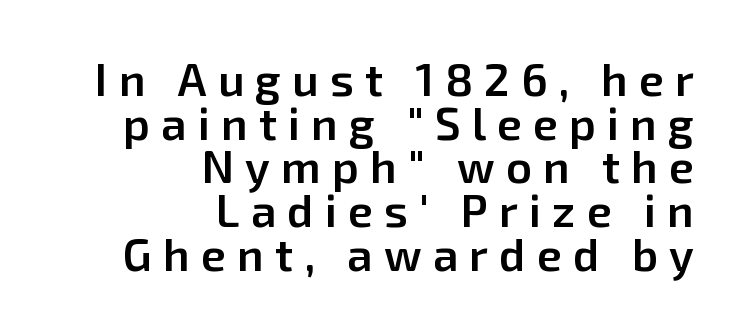
{"serif": "no", "italic": "no", "bold": "semi", "weight": "semibold", "width": "normal", "stroke_contrast": "low", "x_height": "medium", "monospaced": "no", "underline": "no", "align": "right", "line_spacing": "tight", "line_spacing_ratio": 0.97, "letter_spacing": "wide", "letter_spacing_em": 0.25, "glyph_px": 45}
